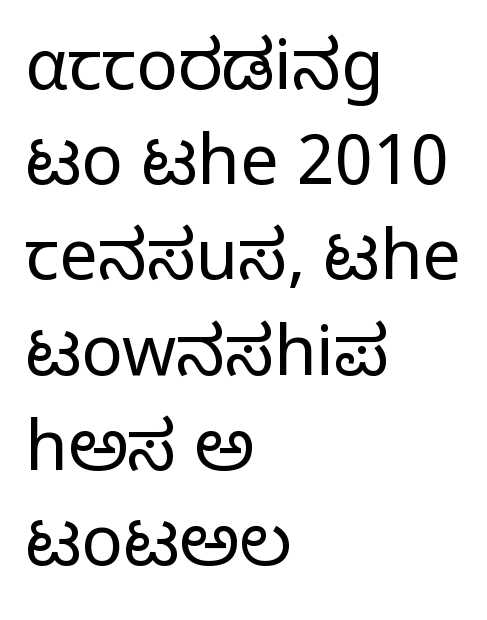
{"serif": "no", "italic": "no", "bold": "no", "weight": "light", "width": "normal", "stroke_contrast": "low", "x_height": "medium", "monospaced": "no", "underline": "no", "align": "left", "line_spacing": "normal", "line_spacing_ratio": 1.38, "letter_spacing": "normal", "letter_spacing_em": 0.0, "glyph_px": 69}
